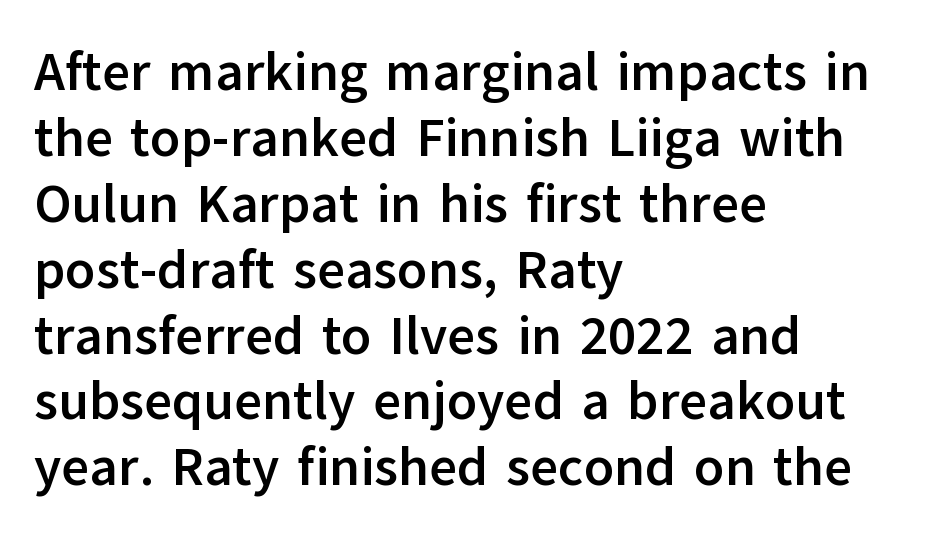
The image shows 54 px semibold sans-serif type, upright; set left-aligned, line spacing 1.22x, normal letter spacing, not underlined; low stroke contrast and a medium x-height.
